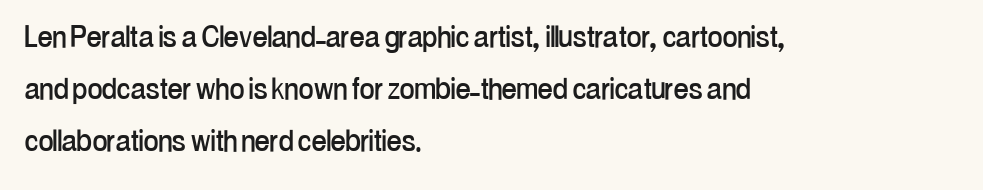
You could not count columns in this text — the font is proportionally spaced. Look at the tracking — it's just the regular setting, nothing added. The text was rendered using a sans face with plain stroke endings. Plain, unruled lines of type. Posture: upright roman. Does the copy run flush right? No — it runs flush left.
